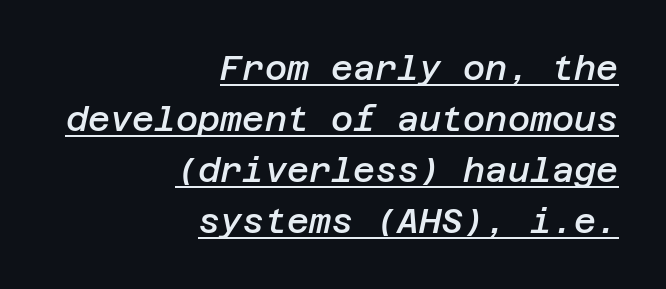
Every character sits at an angle, as italics do. Looks like someone drew a line under every word here. Stroke thickness is moderately raised; the sample reads as semibold. This block has exactly the height ordinary leading produces. Short and long lines alike share a common ending point at right.
